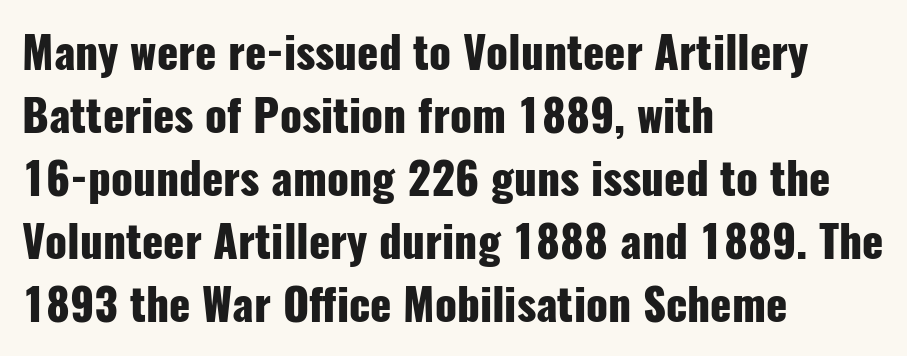
{"serif": "no", "italic": "no", "bold": "yes", "weight": "heavy", "width": "condensed", "stroke_contrast": "low", "x_height": "medium", "monospaced": "no", "underline": "no", "align": "left", "line_spacing": "normal", "line_spacing_ratio": 1.43, "letter_spacing": "normal", "letter_spacing_em": 0.0, "glyph_px": 44}
